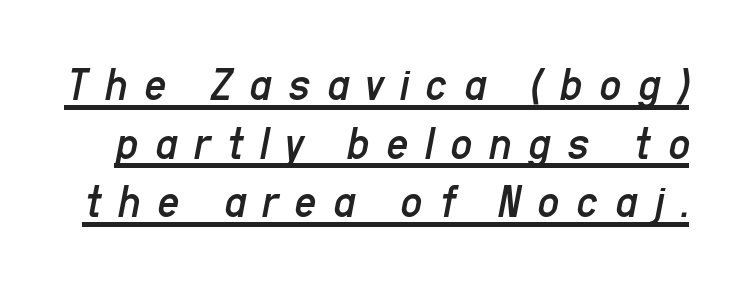
The face looks like a standard text weight, possibly lighter. Does extra space separate the letters? Yes, quite a lot of it. The specimen reads as italic at a glance. The face used here appears with an underline applied. Proportional: the letters do not fall into vertical columns.
